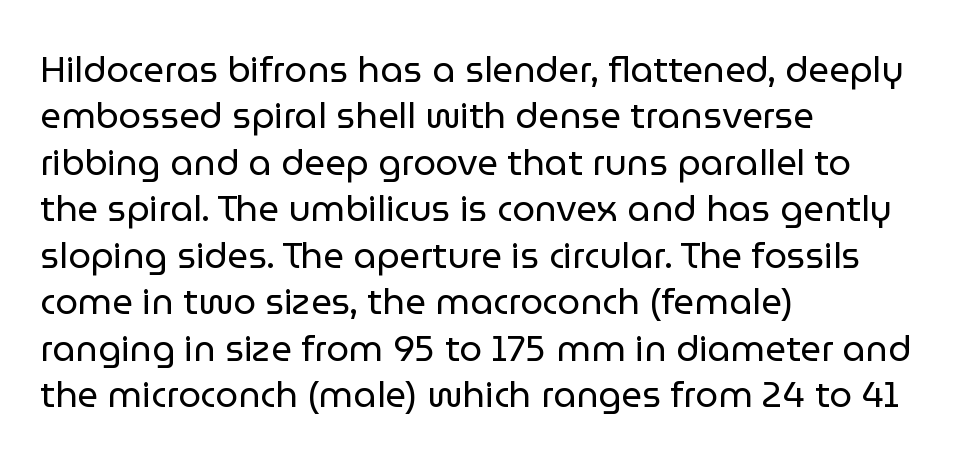
The image shows 36 px regular-weight sans-serif type, upright; set left-aligned, normal line spacing (1.29x), normal letter spacing, not underlined; low stroke contrast and a medium x-height.
